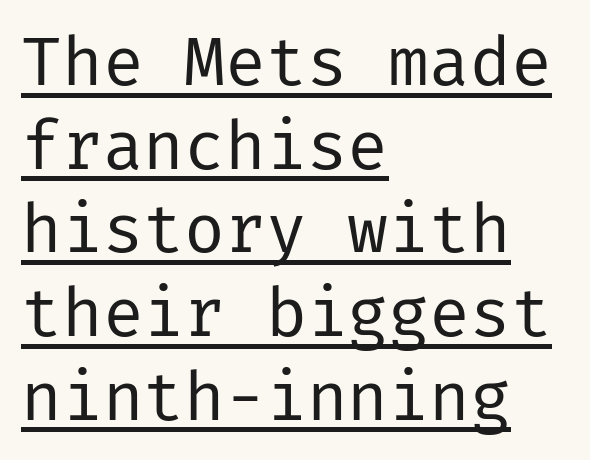
{"serif": "no", "italic": "no", "bold": "no", "weight": "regular", "width": "normal", "stroke_contrast": "low", "x_height": "medium", "underline": "yes", "align": "left", "line_spacing_ratio": 1.23, "letter_spacing": "normal", "letter_spacing_em": 0.0, "glyph_px": 68}
